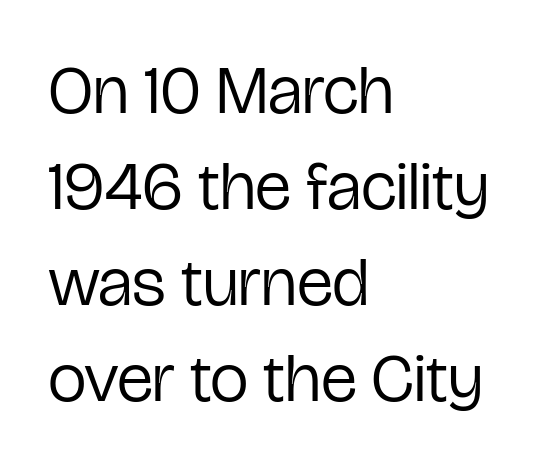
Q: Is the text bold? A: No.
Q: Is the text italic (slanted)? A: No, it is upright.
Q: Is the typeface a serif or a sans-serif typeface? A: Sans-serif.
Q: Is the text underlined? A: No.
Q: How is the paragraph aligned? A: Left-aligned.
Q: Is the spacing between letters normal or unusually wide? A: Normal.
Q: Is the spacing between lines tight, normal or loose? A: Normal.
Q: Width (condensed, normal, or wide)? A: Condensed.
Q: Stroke contrast? A: Low.
Q: x-height? A: Medium.
Q: Monospaced? A: No.
